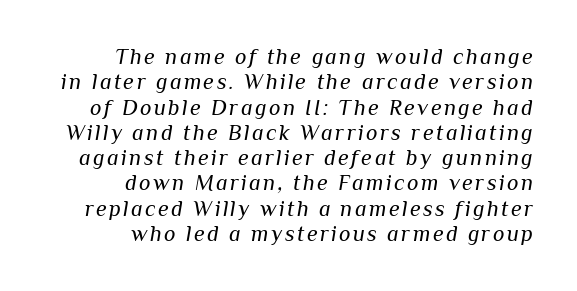
{"italic": "yes", "lean": "right", "slant_degrees": 10, "bold": "no", "underline": "no", "align": "right", "line_spacing": "tight", "line_spacing_ratio": 1.15, "glyph_px": 22}
